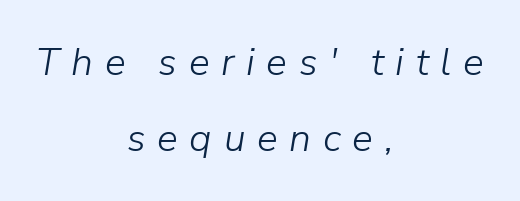
Varying glyph widths throughout — classic text-font behaviour. A centered setting, common on invitations and titles, is used for this passage. In terms of posture, this sample is oblique. On a weight scale, this lands at 450 or below. The words here are not underlined.
